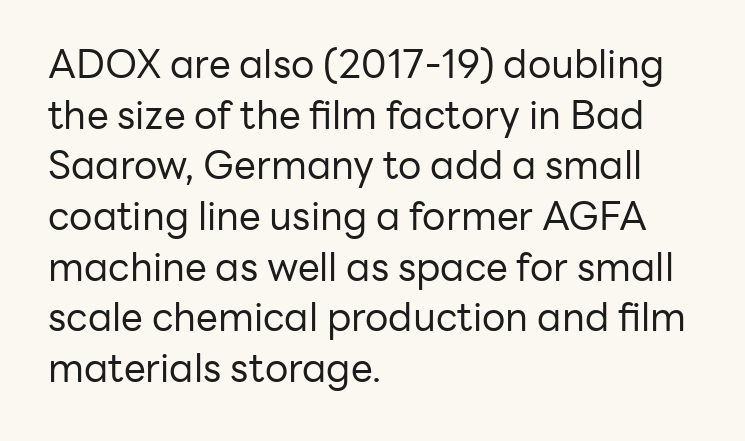
{"serif": "no", "italic": "no", "bold": "no", "weight": "regular", "width": "normal", "stroke_contrast": "low", "x_height": "medium", "monospaced": "no", "underline": "no", "align": "left", "line_spacing": "normal", "line_spacing_ratio": 1.3, "letter_spacing": "normal", "letter_spacing_em": 0.0, "glyph_px": 39}
